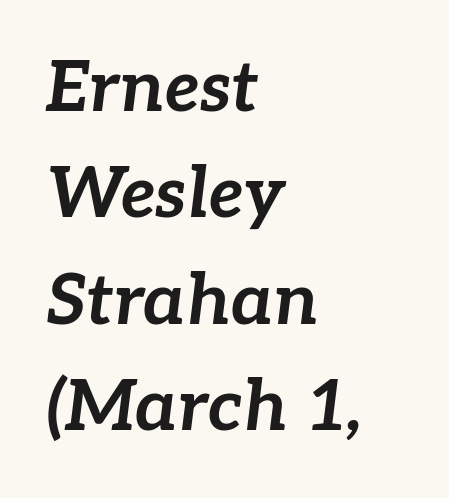
{"italic": "yes", "lean": "right", "slant_degrees": 7, "bold": "yes", "weight": "bold", "width": "normal", "stroke_contrast": "low", "x_height": "medium", "monospaced": "no", "underline": "no", "align": "left", "line_spacing": "normal", "line_spacing_ratio": 1.5, "letter_spacing": "normal", "letter_spacing_em": 0.0, "glyph_px": 71}
